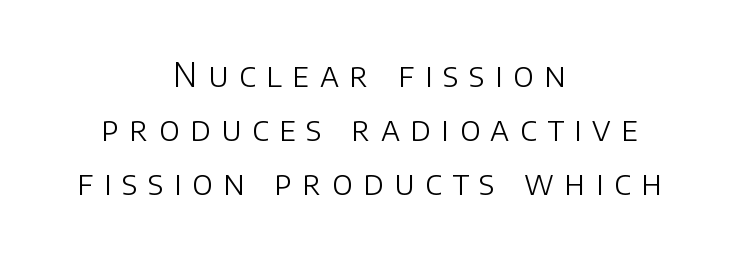
Unlike italic type, these characters show no tilt at all. Substantial extra tracking has been applied to these lines. The type family on display is of the sans-serif kind. Vertical stems look standard width or narrower in stroke. The space directly below the letters is spotless.
